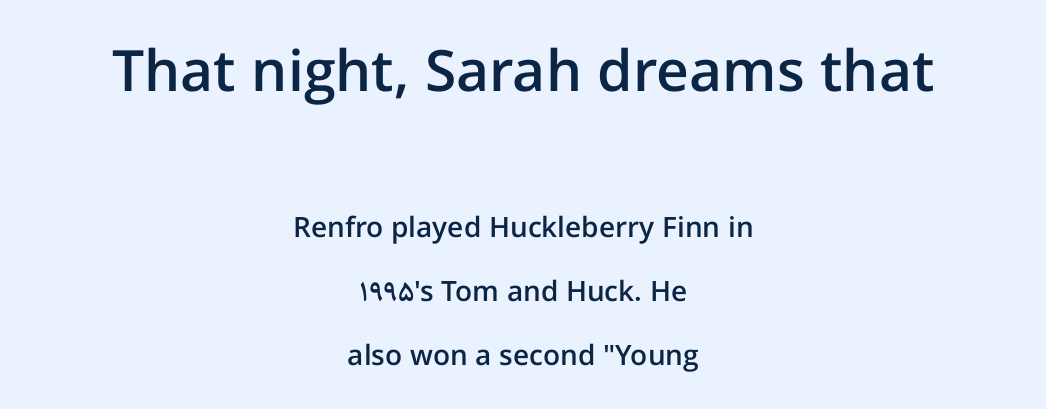
Q: Is the text bold? A: Semi-bold.
Q: Is the text italic (slanted)? A: No, it is upright.
Q: Is the typeface a serif or a sans-serif typeface? A: Sans-serif.
Q: Is the text underlined? A: No.
Q: How is the paragraph aligned? A: Centered.
Q: Is the spacing between letters normal or unusually wide? A: Normal.
Q: Is the spacing between lines tight, normal or loose? A: Loose.
Q: Which block of text is set in a larger size, the first (top) or the second (bottom)? A: The first (top) one.
Q: Width (condensed, normal, or wide)? A: Normal.
Q: Stroke contrast? A: Low.
Q: x-height? A: Medium.
Q: Monospaced? A: No.
